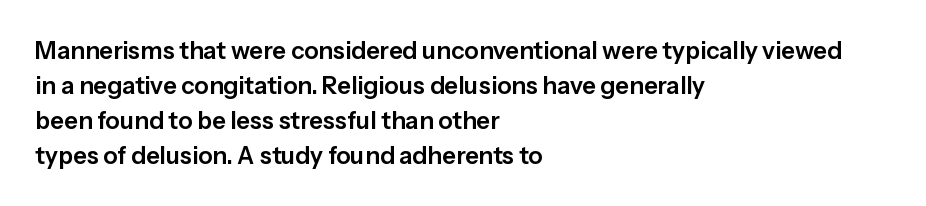
The image shows 24 px text type, upright; set left-aligned, normal line spacing (1.46x), normal letter spacing, not underlined.
